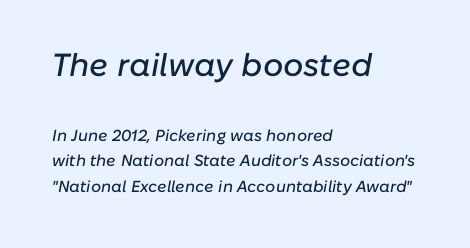
In terms of letterspacing, this is plain default setting. The compositor pushed each line to the left boundary. Spacing verdict: proportional, widths tailored to each character. Anything drawn beneath the words? Only blank space. The leading is moderate, giving the passage an even texture.
